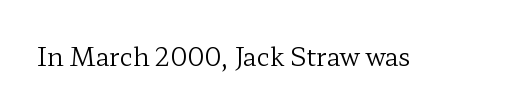
{"italic": "no", "bold": "no", "underline": "no", "letter_spacing": "normal", "letter_spacing_em": 0.0, "glyph_px": 25}
